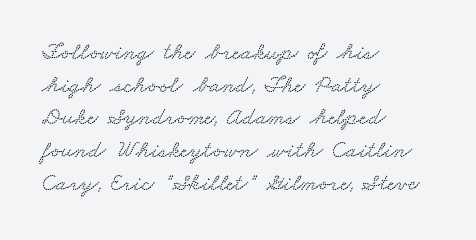
The image shows 24 px text type; set left-aligned, normal line spacing (1.36x), normal letter spacing, not underlined.
